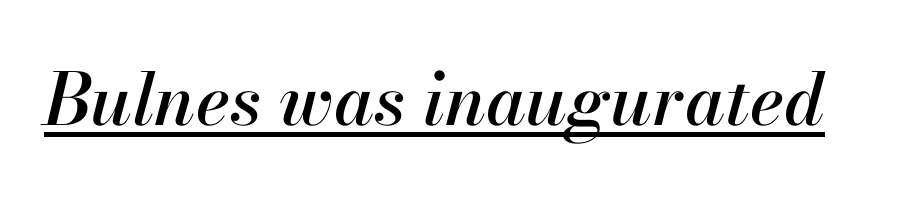
Do the characters align in a grid? No, the font is proportional. The line texture is even and compact thanks to regular tracking. Caption: lettering with a line underneath. This is oblique type, the kind used for emphasis or titles.
